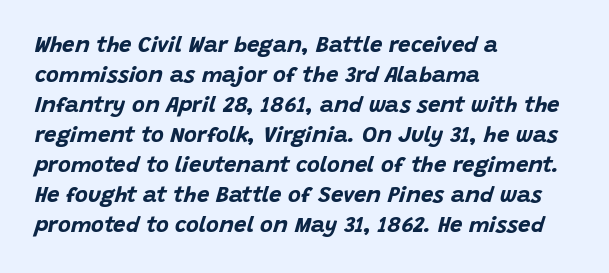
Q: Is the text bold? A: Yes.
Q: Is the text italic (slanted)? A: Yes, it leans right by about 15 degrees.
Q: Is the text underlined? A: No.
Q: How is the paragraph aligned? A: Left-aligned.
Q: Is the spacing between letters normal or unusually wide? A: Normal.
Q: Is the spacing between lines tight, normal or loose? A: Normal.
